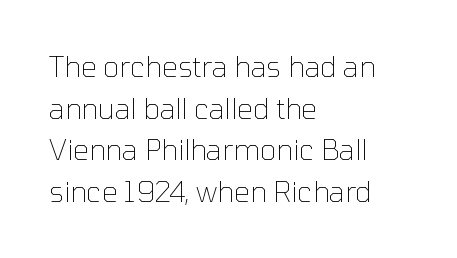
This sample is left-justified, so line endings fall wherever the words run out. Nothing unusual about the tracking: characters are spaced as the font intends. This sample has the flowing, uneven cadence of proportional lettering. Notice how the stems are strictly vertical — no italics here. Regular leading.
